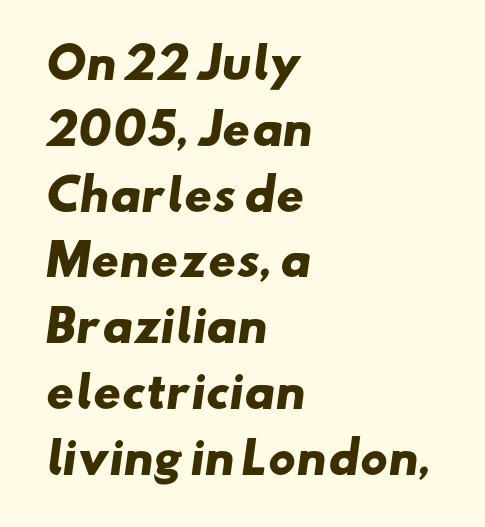
The image shows 43 px heavy, wide sans-serif type; set left-aligned, normal line spacing (1.53x), normal letter spacing, not underlined; low stroke contrast and a small x-height.
